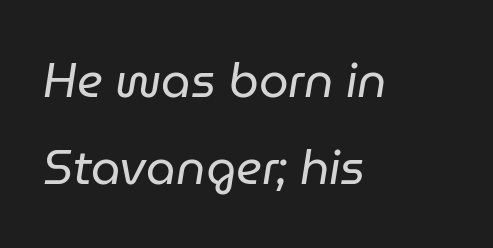
{"italic": "yes", "lean": "right", "slant_degrees": 9, "bold": "no", "weight": "regular", "width": "normal", "stroke_contrast": "low", "x_height": "medium", "monospaced": "no", "underline": "no", "align": "left", "line_spacing_ratio": 1.85, "letter_spacing": "normal", "letter_spacing_em": 0.0, "glyph_px": 47}
